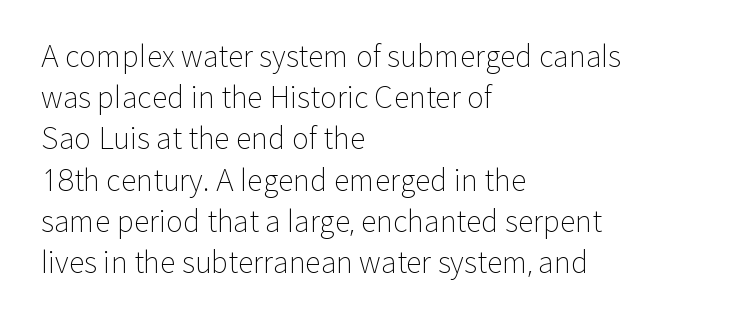
The image shows 29 px light sans-serif type, upright; set left-aligned, normal line spacing (1.42x), normal letter spacing, not underlined; low stroke contrast and a medium x-height.
